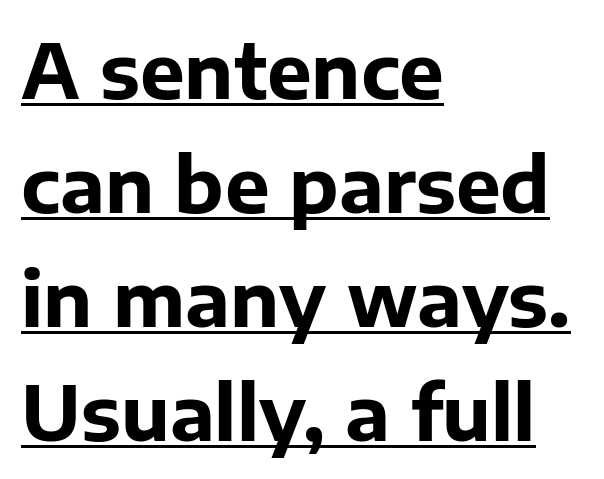
The image shows 75 px bold sans-serif type, upright; set left-aligned, normal line spacing (1.52x), normal letter spacing, underlined; low stroke contrast and a medium x-height.
